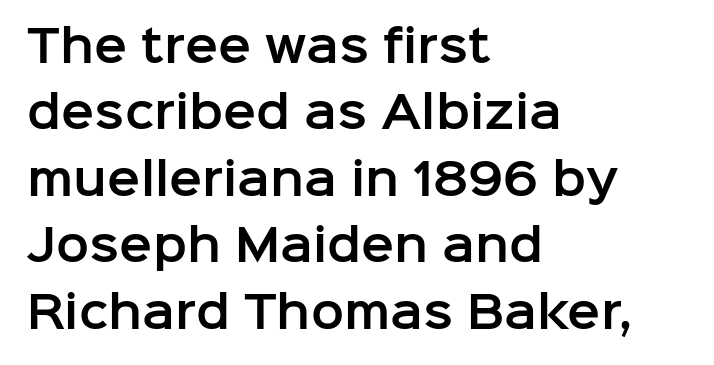
Bare-footed words on every line. Note the varied advance widths — an 'i' is clearly narrower than an 'm'. This is sans-serif lettering, the kind often seen on screens and signage. The rendering keeps characters at their native spacing.
